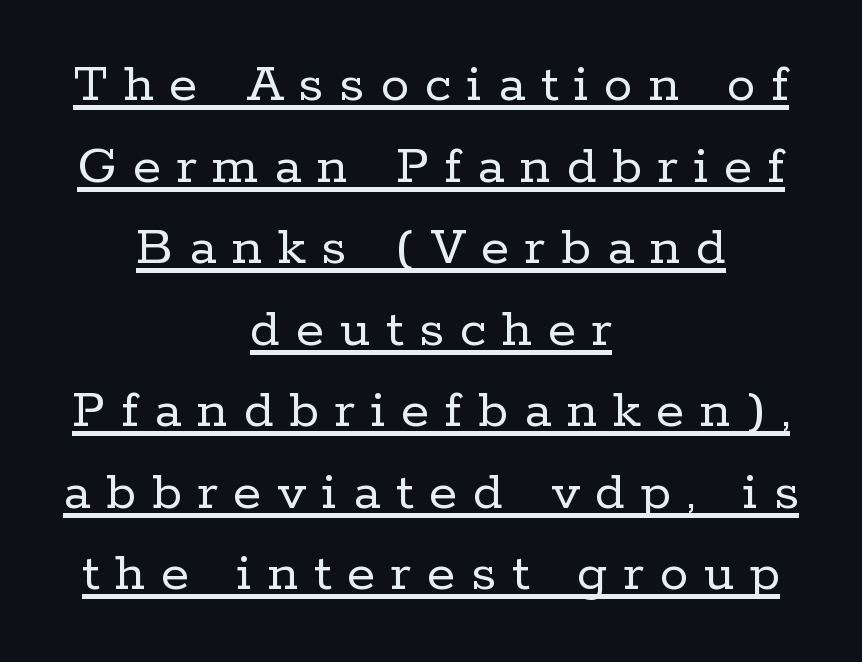
The image shows 57 px regular-weight serif type, upright; set centered, normal line spacing (1.43x), unusually wide letter spacing (+0.28 em), underlined; low stroke contrast and a medium x-height.
